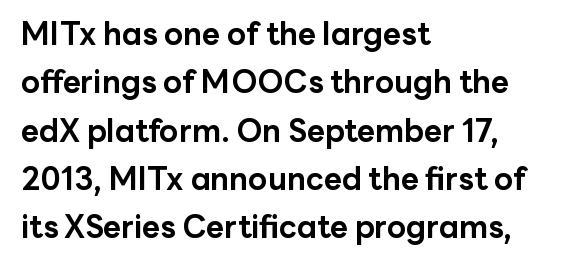
Is this a sans? Yes — the strokes have no serifs. Which margin do the lines hug? The left one — the right edge is uneven. Look at the tracking — it's just the regular setting, nothing added. Has an underline been added? It has not. Each glyph is drawn with heavy, bold strokes. Tall strokes in this sample are plumb rather than angled.
